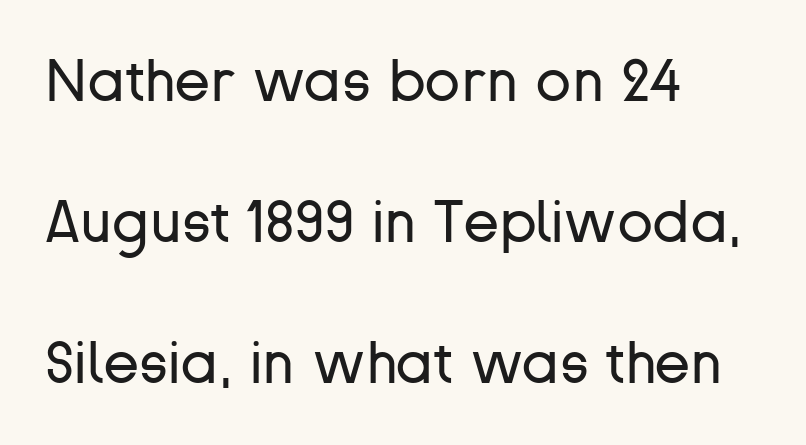
Q: Is the text bold? A: No.
Q: Is the text italic (slanted)? A: No, it is upright.
Q: Is the typeface a serif or a sans-serif typeface? A: Sans-serif.
Q: Is the text underlined? A: No.
Q: How is the paragraph aligned? A: Left-aligned.
Q: Is the spacing between letters normal or unusually wide? A: Normal.
Q: Is the spacing between lines tight, normal or loose? A: Loose.
Q: Width (condensed, normal, or wide)? A: Normal.
Q: Stroke contrast? A: Low.
Q: x-height? A: Medium.
Q: Monospaced? A: No.
